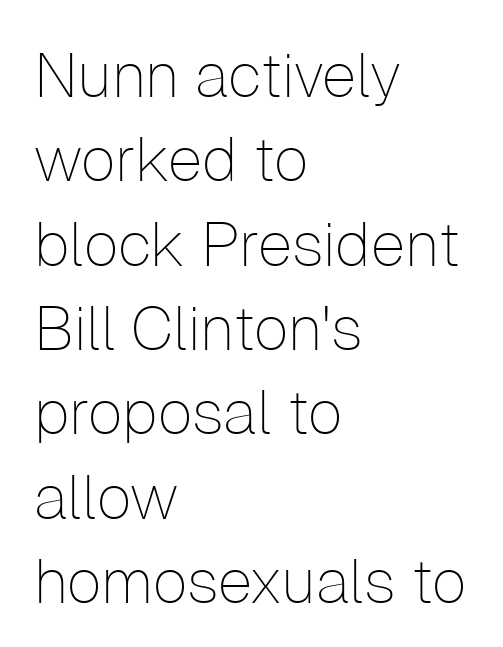
{"serif": "no", "italic": "no", "bold": "no", "weight": "thin", "width": "normal", "stroke_contrast": "low", "x_height": "medium", "monospaced": "no", "underline": "no", "align": "left", "line_spacing": "normal", "line_spacing_ratio": 1.36, "letter_spacing": "normal", "letter_spacing_em": 0.0, "glyph_px": 62}
